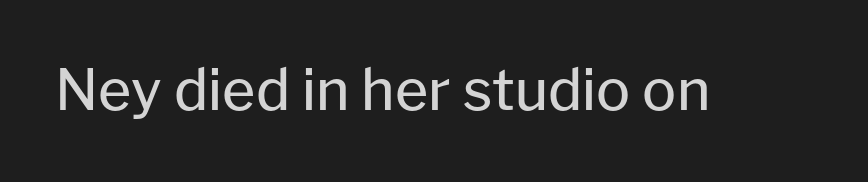
Q: Is the text bold? A: No.
Q: Is the text italic (slanted)? A: No, it is upright.
Q: Is the typeface a serif or a sans-serif typeface? A: Sans-serif.
Q: Is the text underlined? A: No.
Q: Is the spacing between letters normal or unusually wide? A: Normal.
Q: Width (condensed, normal, or wide)? A: Normal.
Q: Stroke contrast? A: Low.
Q: x-height? A: Medium.
Q: Monospaced? A: No.
